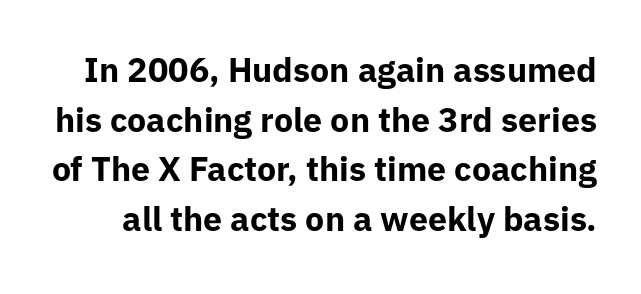
{"serif": "no", "italic": "no", "bold": "yes", "weight": "bold", "width": "normal", "stroke_contrast": "low", "x_height": "medium", "monospaced": "no", "underline": "no", "line_spacing": "normal", "line_spacing_ratio": 1.46, "letter_spacing": "normal", "letter_spacing_em": 0.0, "glyph_px": 34}
